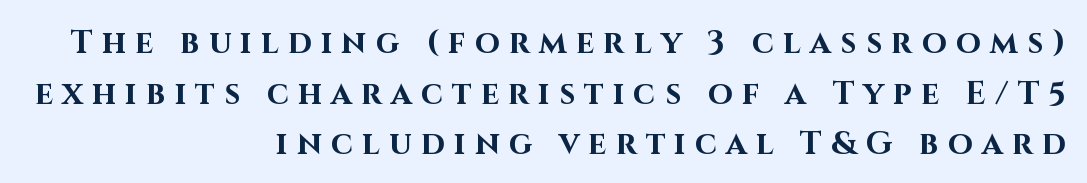
Here the glyphs are tracked loosely, breaking word shapes into spaced letters. Where is the straight margin? On the right. Plenty of ink on the page — the face is bold. Any mark beneath the type? The region is blank. The letters advance in unequal steps, a hallmark of proportional type.
